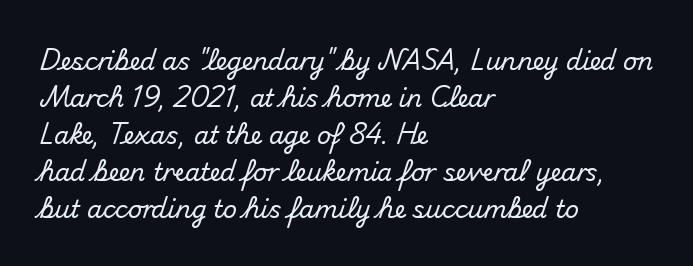
The lines in this sample share a left origin and differ only in where they stop. Glance below the letters and you will spot only blank space. The line-height multiplier appears to be the usual default. No extra tracking has been applied to these lines.
